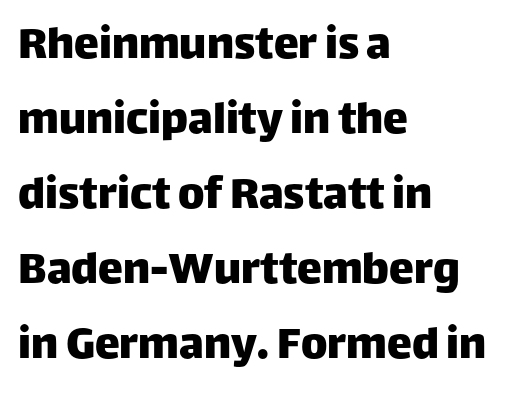
Horizontal alignment here is leftward, the default for most running prose. Letters rest on an invisible, unmarked baseline. Vertically, the passage feels balanced, rows spaced as you'd expect. The line texture is even and compact thanks to regular tracking. The typeface chosen for these lines omits serifs. These lines are rendered in a variable-pitch font.
